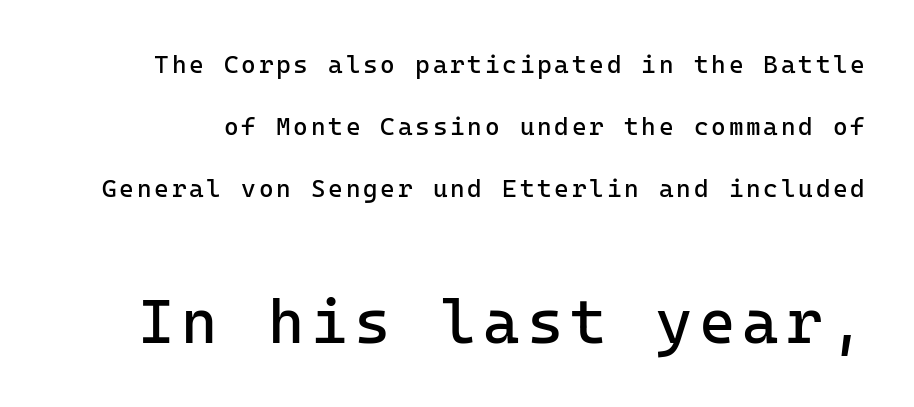
The image shows 62 px regular-weight sans-serif type, upright, monospaced; set loose line spacing (2.48x), not underlined; the second (bottom) block is 2.48x larger; low stroke contrast and a medium x-height.
